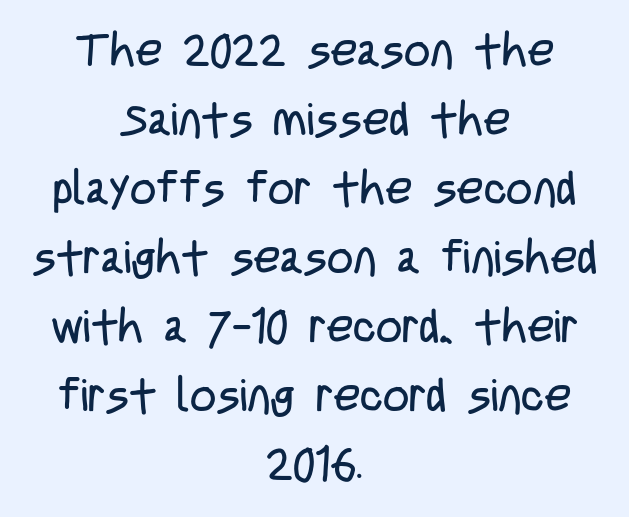
{"serif": "no", "italic": "no", "bold": "no", "weight": "regular", "width": "condensed", "stroke_contrast": "low", "x_height": "large", "monospaced": "no", "underline": "no", "align": "center", "line_spacing": "normal", "line_spacing_ratio": 1.5, "letter_spacing": "normal", "letter_spacing_em": 0.0, "glyph_px": 46}
